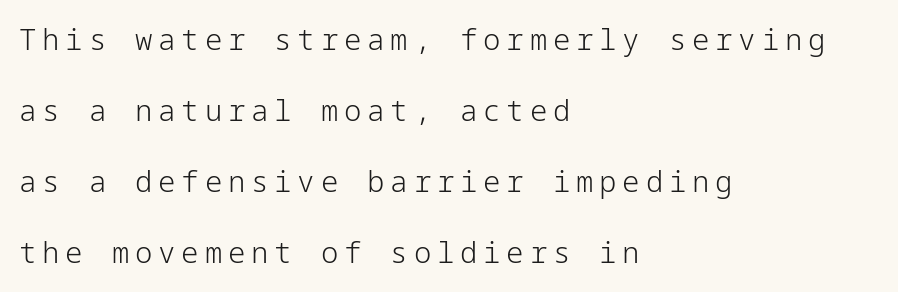
The axis of the letterforms is exactly vertical. Baseline-to-baseline distance is far greater than the letter height. This rendering widens character spacing well past its baseline value. Line beginnings align vertically; line endings do not.
